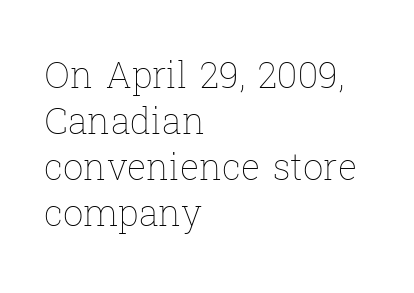
{"italic": "no", "bold": "no", "weight": "thin", "width": "normal", "stroke_contrast": "low", "x_height": "medium", "monospaced": "no", "underline": "no", "align": "left", "line_spacing": "normal", "line_spacing_ratio": 1.28, "letter_spacing": "normal", "letter_spacing_em": 0.0, "glyph_px": 36}
